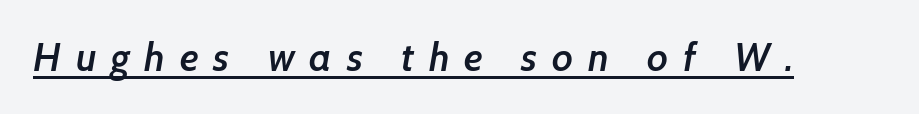
The passage shown is semibold, sitting just below true bold. Note: no serifs on the glyphs. Loose tracking; the words dissolve into strings of separated letters. Caption: lettering with a line underneath. The passage shown is typed in a proportional face where columns would drift.
